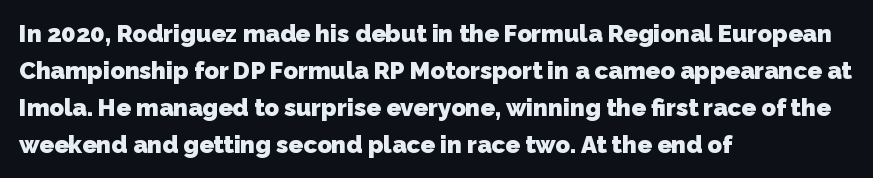
Q: Is the text bold? A: Yes.
Q: Is the text underlined? A: No.
Q: How is the paragraph aligned? A: Left-aligned.
Q: Is the spacing between letters normal or unusually wide? A: Normal.
Q: Is the spacing between lines tight, normal or loose? A: Normal.
